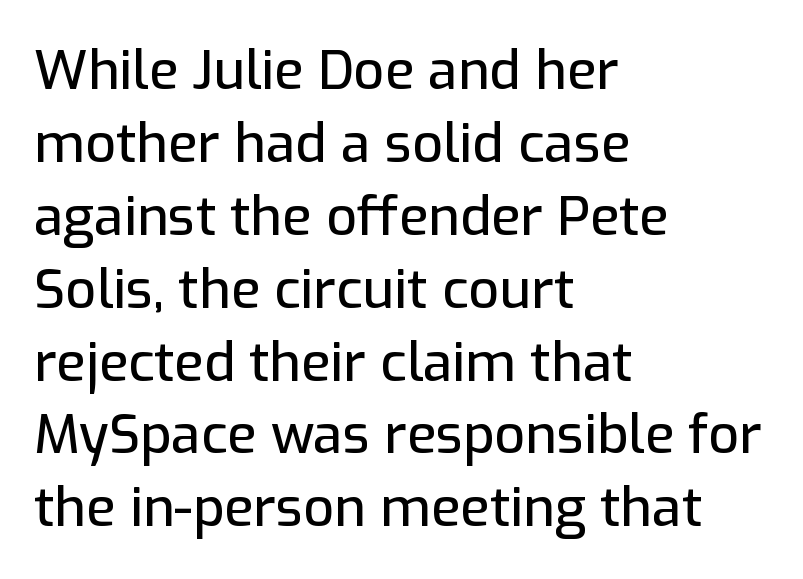
{"serif": "no", "italic": "no", "width": "normal", "stroke_contrast": "low", "x_height": "medium", "monospaced": "no", "underline": "no", "align": "left", "line_spacing": "normal", "line_spacing_ratio": 1.35, "letter_spacing": "normal", "letter_spacing_em": 0.0, "glyph_px": 54}
